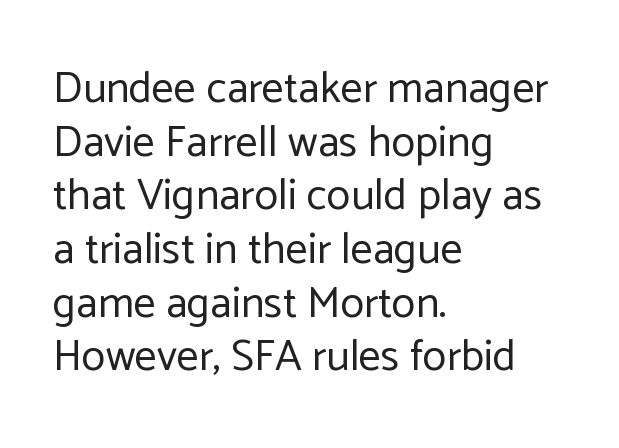
The image shows 44 px regular-weight sans-serif type, upright; set left-aligned, line spacing 1.22x, normal letter spacing, not underlined; low stroke contrast and a medium x-height.
